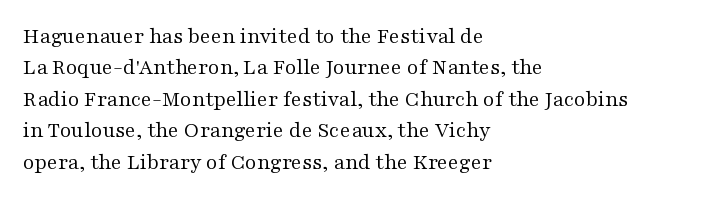
The line-height multiplier appears to be the usual default. The ragged edge is on the right, which tells us the setting is flush left. A typesetter would mark this as roman, not italic. This sample uses plain, unmodified letter spacing. No letter is thick-stroked: the sample isn't bold.
